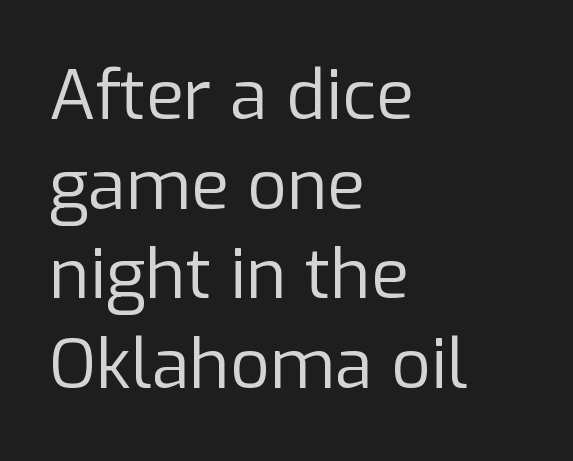
The weight tops out at a normal text grade. Spacing between characters is what you'd get straight out of the box. Each letter's strokes conclude bluntly, with no projecting serifs. The rendering uses a moderate line-height, typical for paragraphs. The lines in this sample share a left origin and differ only in where they stop. Looks like regular typesetting: each glyph gets only the width it needs.
